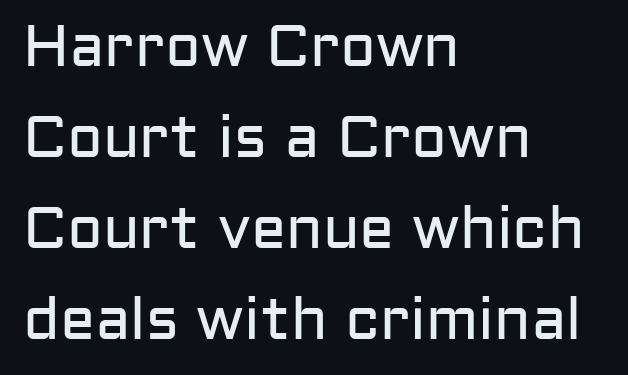
The image shows 59 px regular-weight sans-serif type, upright; set left-aligned, normal line spacing (1.54x), normal letter spacing, not underlined; low stroke contrast and a medium x-height.
